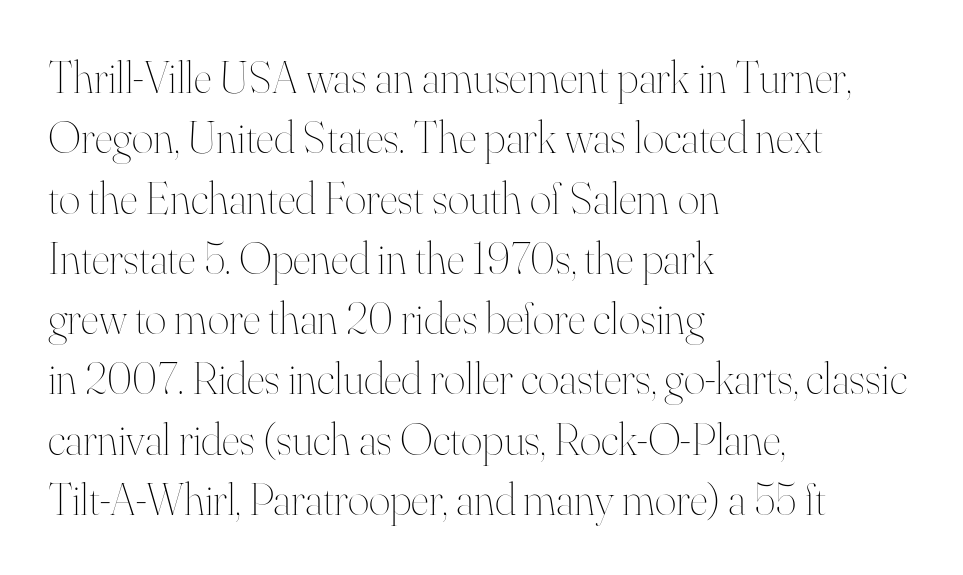
The image shows 46 px thin type, upright; set left-aligned, normal line spacing (1.31x), normal letter spacing, not underlined; high stroke contrast and a small x-height.
